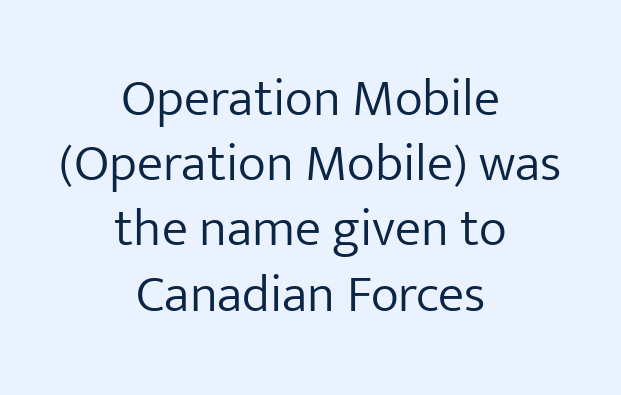
{"serif": "no", "italic": "no", "bold": "no", "weight": "light", "width": "normal", "stroke_contrast": "low", "x_height": "medium", "monospaced": "no", "underline": "no", "align": "center", "line_spacing_ratio": 1.23, "letter_spacing": "normal", "letter_spacing_em": 0.0, "glyph_px": 53}
